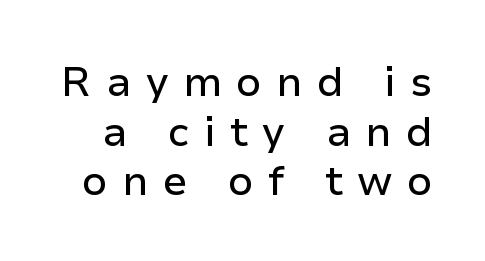
Q: Is the text italic (slanted)? A: No, it is upright.
Q: Is the typeface a serif or a sans-serif typeface? A: Sans-serif.
Q: Is the text underlined? A: No.
Q: Is the spacing between letters normal or unusually wide? A: Unusually wide.
Q: Width (condensed, normal, or wide)? A: Normal.
Q: Stroke contrast? A: Low.
Q: x-height? A: Medium.
Q: Monospaced? A: No.
